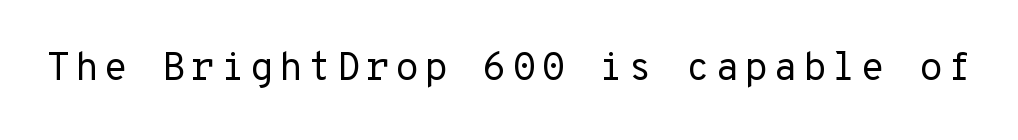
Q: Is the text bold? A: No.
Q: Is the text italic (slanted)? A: No, it is upright.
Q: Is the typeface a serif or a sans-serif typeface? A: Sans-serif.
Q: Is the text underlined? A: No.
Q: Width (condensed, normal, or wide)? A: Normal.
Q: Stroke contrast? A: Low.
Q: x-height? A: Medium.
Q: Monospaced? A: Yes.
